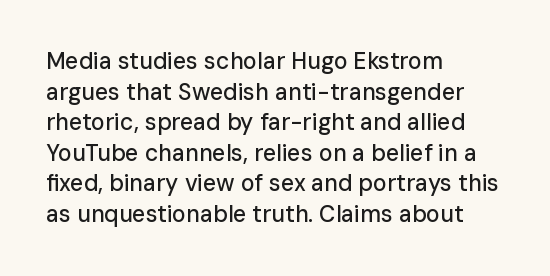
Q: Is the text italic (slanted)? A: No, it is upright.
Q: Is the text underlined? A: No.
Q: How is the paragraph aligned? A: Left-aligned.
Q: Is the spacing between letters normal or unusually wide? A: Normal.
Q: Is the spacing between lines tight, normal or loose? A: Normal.
